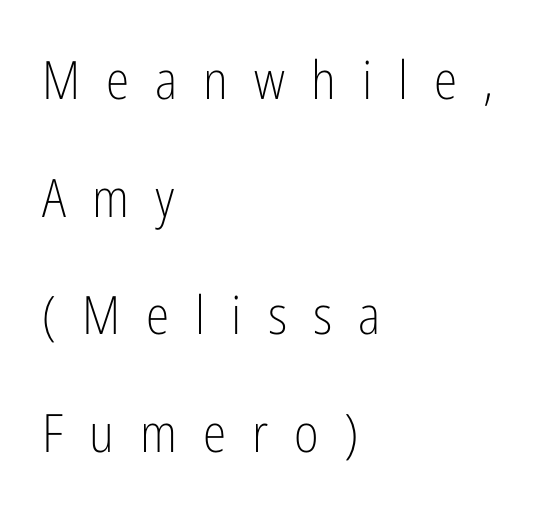
You could fit nearly another row in the gap between these rows. The rag falls on the right side of this text block. You can tell it's not italic because the verticals are truly vertical. The font is comparable to plain body text, perhaps lighter.
